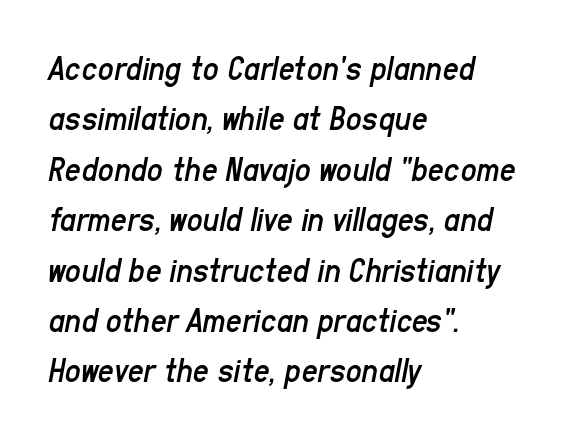
The image shows 35 px regular-weight, condensed type, italic (leaning right); set left-aligned, normal line spacing (1.44x), normal letter spacing, not underlined; low stroke contrast and a medium x-height.
